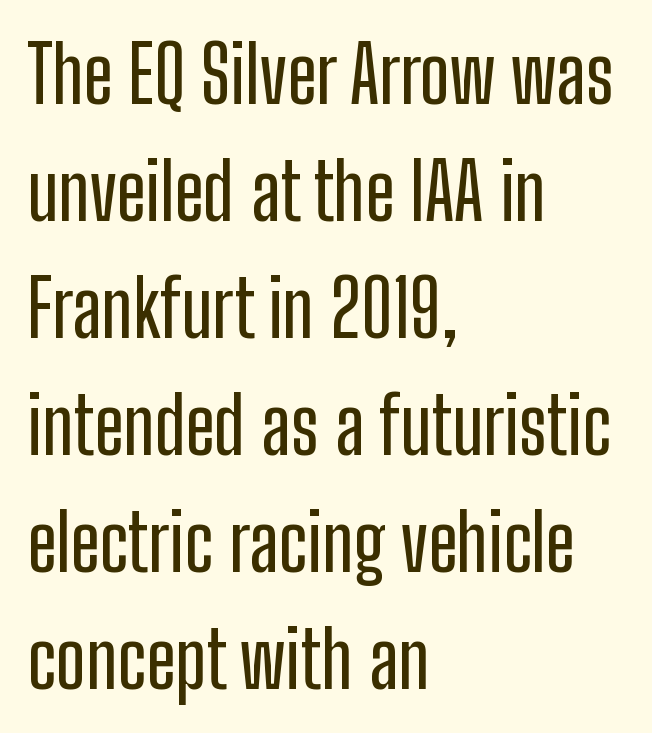
The foot of each line stays bare and open. Interline gaps are of average width in this sample. Is there any slant? The stems are plumb. Line beginnings align vertically; line endings do not.
